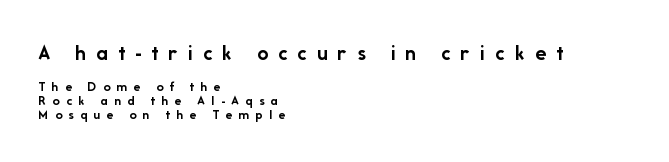
Q: Is the text bold? A: Yes.
Q: Is the text italic (slanted)? A: No, it is upright.
Q: Is the text underlined? A: No.
Q: How is the paragraph aligned? A: Left-aligned.
Q: Is the spacing between letters normal or unusually wide? A: Unusually wide.
Q: Is the spacing between lines tight, normal or loose? A: Tight.
Q: Which block of text is set in a larger size, the first (top) or the second (bottom)? A: The first (top) one.
